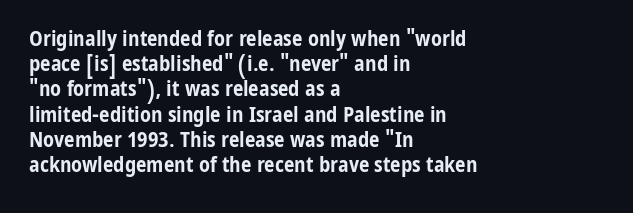
The image shows 21 px bold type, upright; set left-aligned, line spacing 1.2x, normal letter spacing, not underlined.
